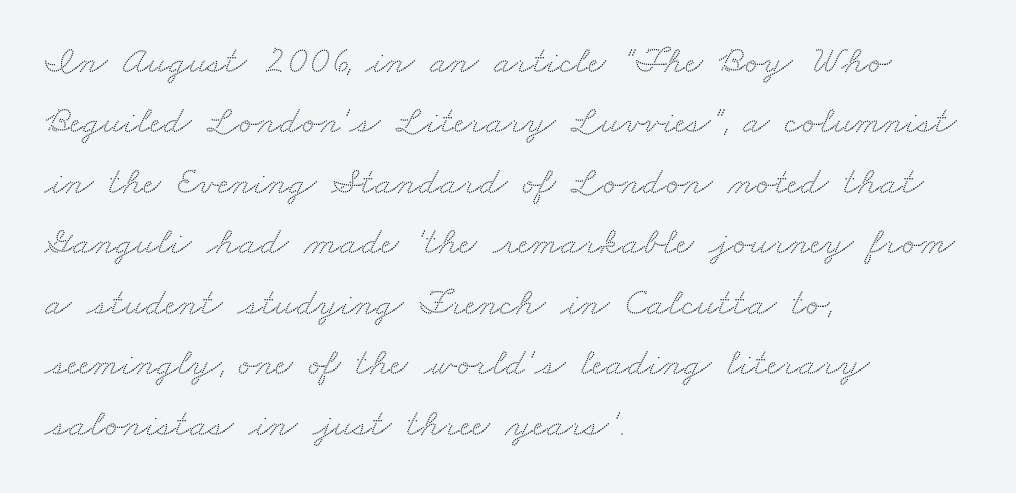
{"serif": "yes", "width": "wide", "stroke_contrast": "medium", "x_height": "small", "monospaced": "no", "underline": "no", "align": "left", "line_spacing": "normal", "line_spacing_ratio": 1.55, "letter_spacing": "normal", "letter_spacing_em": 0.0, "glyph_px": 39}
